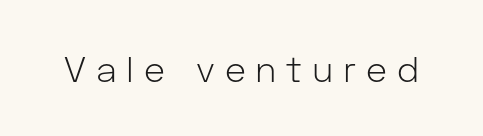
The zone under the glyphs is completely vacant. You could not count columns in this text — the font is proportionally spaced. The type is letterspaced generously, with wide tracking. Observe the absence of serifs on each vertical stroke in this sample. Counters stay open thanks to moderate or lighter strokes. The lettering holds an erect, upright posture throughout.
